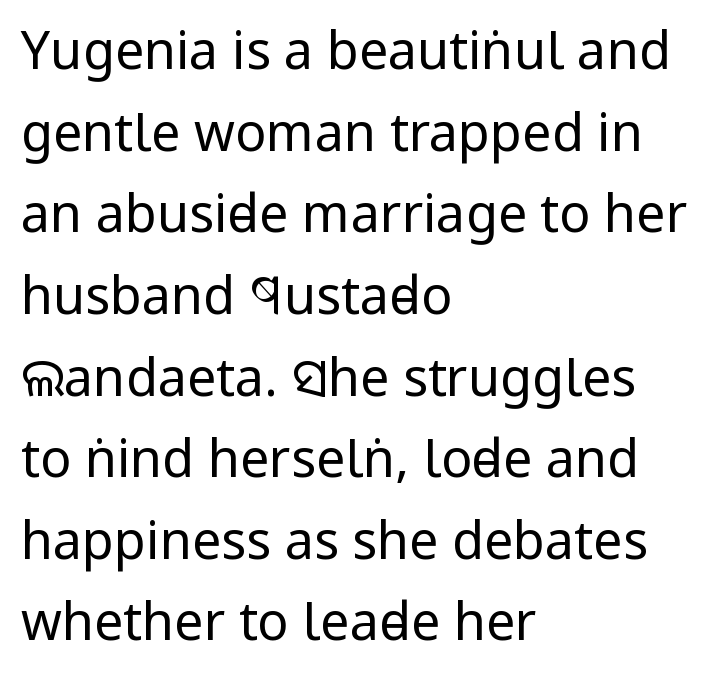
{"serif": "no", "italic": "no", "bold": "no", "weight": "regular", "width": "condensed", "stroke_contrast": "low", "x_height": "large", "monospaced": "no", "underline": "no", "align": "left", "line_spacing": "normal", "line_spacing_ratio": 1.57, "letter_spacing": "normal", "letter_spacing_em": 0.0, "glyph_px": 52}
